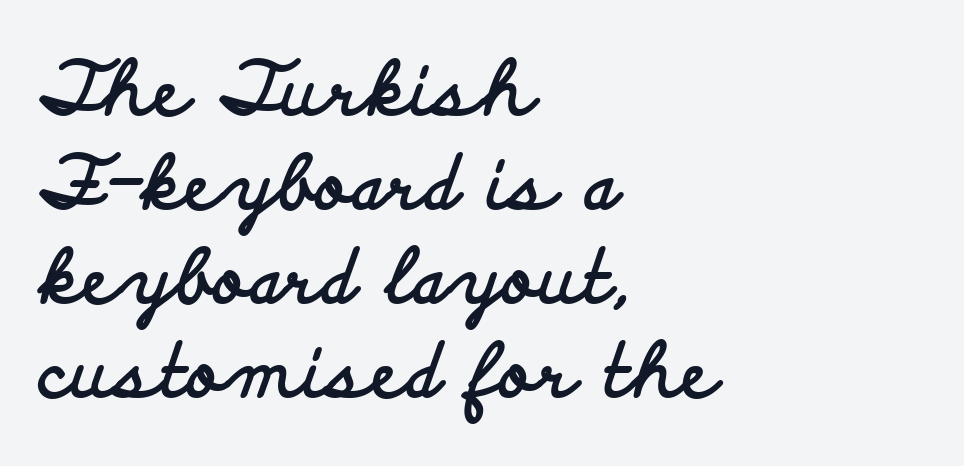
The image shows 74 px bold, wide sans-serif type; set left-aligned, normal line spacing (1.27x), normal letter spacing, not underlined; low stroke contrast and a small x-height.
